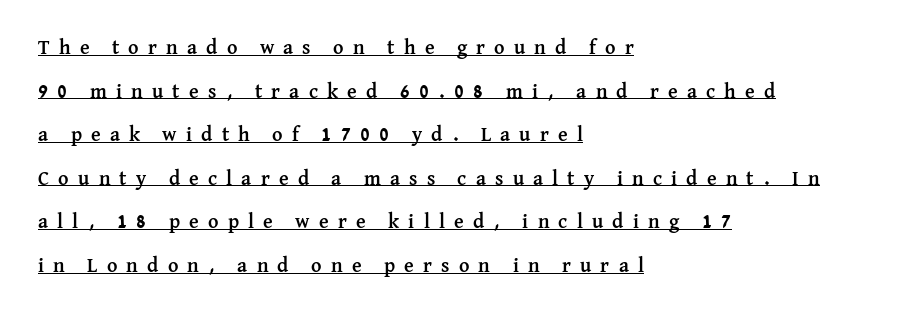
Q: Is the text bold? A: Yes.
Q: Is the text italic (slanted)? A: No, it is upright.
Q: Is the text underlined? A: Yes.
Q: How is the paragraph aligned? A: Left-aligned.
Q: Is the spacing between letters normal or unusually wide? A: Unusually wide.
Q: Is the spacing between lines tight, normal or loose? A: Loose.
